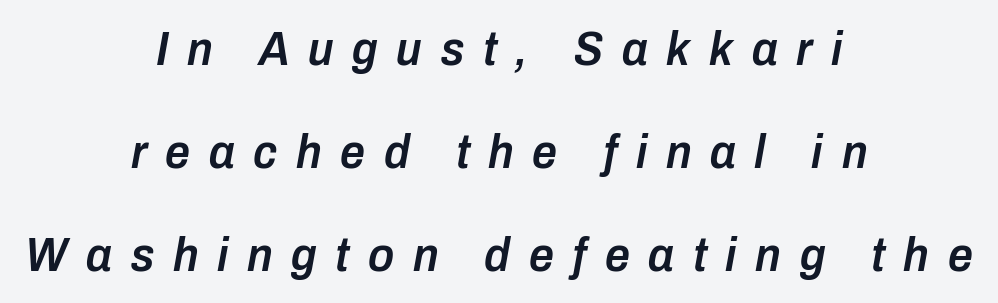
Proportional: the letters do not fall into vertical columns. Has an underline been added? It has not. What weight is shown? A semibold, between regular and bold. Successive baselines arrive slowly, with a big drop between each. The font's italic variant was chosen for this text.
